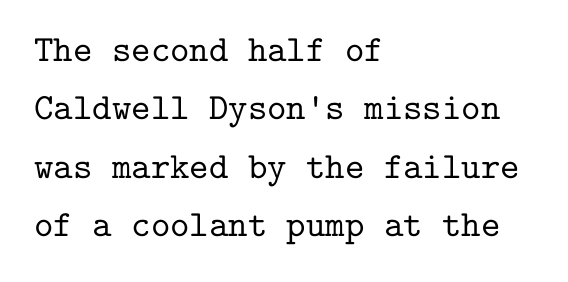
Q: Is the text italic (slanted)? A: No, it is upright.
Q: Is the typeface a serif or a sans-serif typeface? A: Serif.
Q: Is the text underlined? A: No.
Q: How is the paragraph aligned? A: Left-aligned.
Q: Is the spacing between letters normal or unusually wide? A: Normal.
Q: Is the spacing between lines tight, normal or loose? A: Normal.
Q: Width (condensed, normal, or wide)? A: Normal.
Q: Stroke contrast? A: Low.
Q: x-height? A: Medium.
Q: Monospaced? A: Yes.
